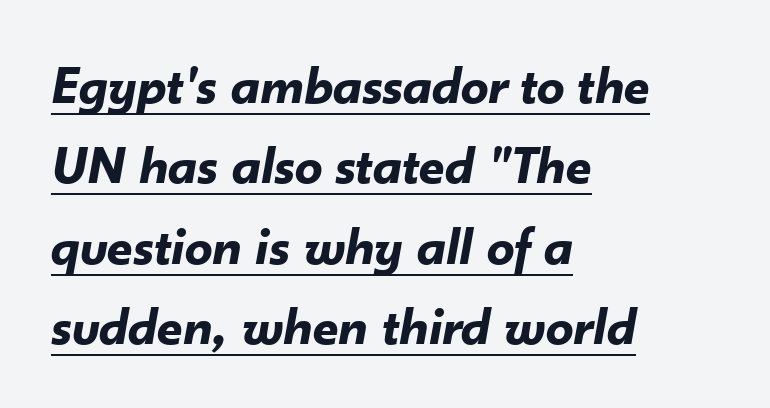
Q: Is the text bold? A: Yes.
Q: Is the text italic (slanted)? A: Yes, it leans right by about 10 degrees.
Q: Is the text underlined? A: Yes.
Q: How is the paragraph aligned? A: Left-aligned.
Q: Is the spacing between letters normal or unusually wide? A: Normal.
Q: Is the spacing between lines tight, normal or loose? A: Normal.
Q: Width (condensed, normal, or wide)? A: Normal.
Q: Stroke contrast? A: Low.
Q: x-height? A: Small.
Q: Monospaced? A: No.
